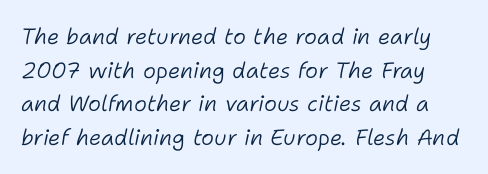
The image shows 22 px text type, italic (leaning right); set normal line spacing (1.53x), normal letter spacing, not underlined.
